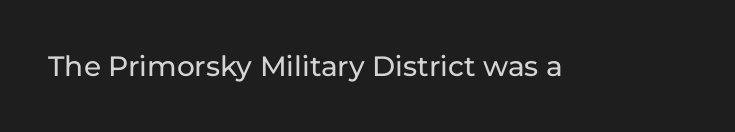
Q: Is the text italic (slanted)? A: No, it is upright.
Q: Is the typeface a serif or a sans-serif typeface? A: Sans-serif.
Q: Is the text underlined? A: No.
Q: Is the spacing between letters normal or unusually wide? A: Normal.
Q: Width (condensed, normal, or wide)? A: Normal.
Q: Stroke contrast? A: Low.
Q: x-height? A: Medium.
Q: Monospaced? A: No.
